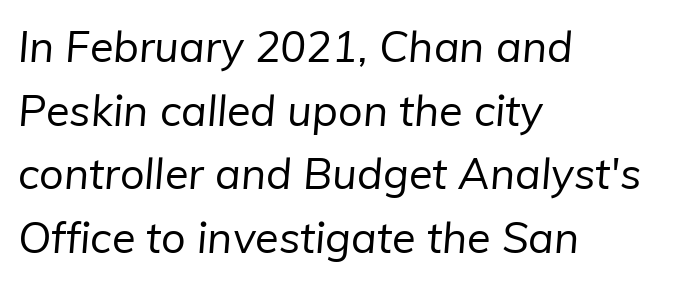
Q: Is the text bold? A: No.
Q: Is the typeface a serif or a sans-serif typeface? A: Sans-serif.
Q: Is the text underlined? A: No.
Q: How is the paragraph aligned? A: Left-aligned.
Q: Is the spacing between letters normal or unusually wide? A: Normal.
Q: Is the spacing between lines tight, normal or loose? A: Normal.
Q: Width (condensed, normal, or wide)? A: Normal.
Q: Stroke contrast? A: Low.
Q: x-height? A: Medium.
Q: Monospaced? A: No.
